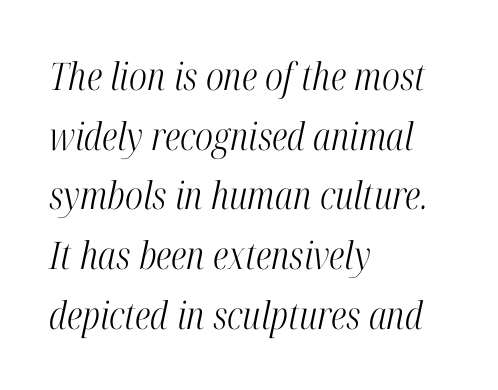
The image shows 38 px light, condensed serif type, italic (leaning right); set left-aligned, normal line spacing (1.57x), normal letter spacing, not underlined; high stroke contrast and a medium x-height.
